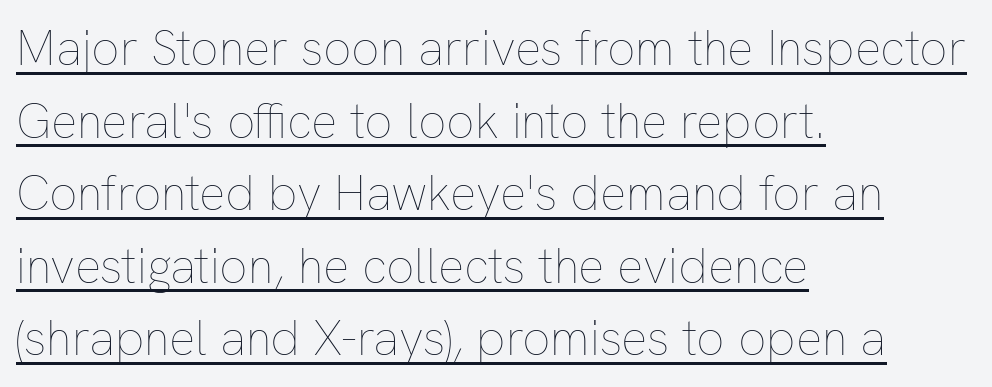
The image shows 49 px thin type, upright; set left-aligned, normal line spacing (1.48x), normal letter spacing, underlined; low stroke contrast and a medium x-height.
